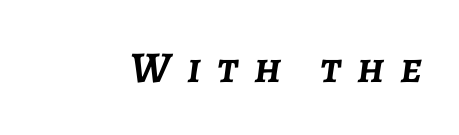
These lines carry a lot of weight — the face is fully bold. A typesetter would call this proportional, since set widths differ per character. The letterforms stand isolated, each surrounded by extra space. It's the slanting kind of type. Letters rest on an invisible, unmarked baseline.
